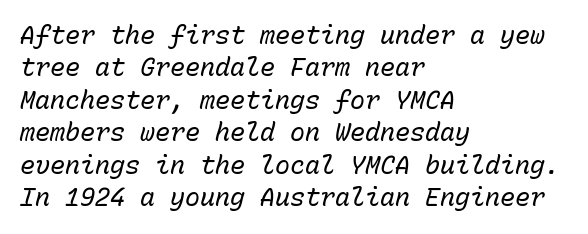
The passage shown leans; its letterforms are oblique. Is the letter spacing exaggerated? No — it looks like the ordinary default. Compared with typical paragraphs, the rows here are spaced about the same. These glyphs show unthickened strokes, regular width or finer.
